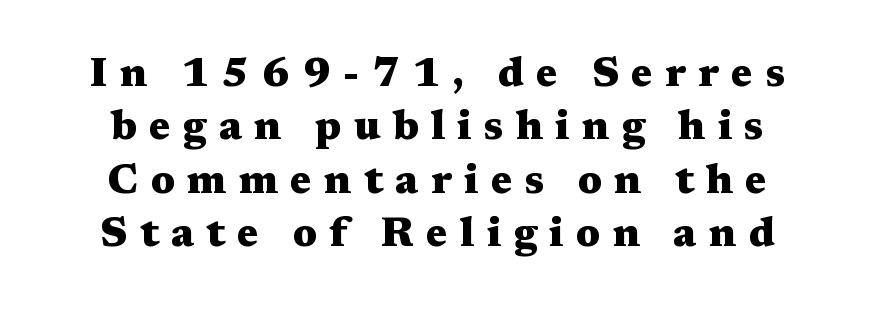
The image shows 41 px heavy, wide serif type, upright; set normal line spacing (1.3x), unusually wide letter spacing (+0.3 em), not underlined; medium stroke contrast and a medium x-height.
